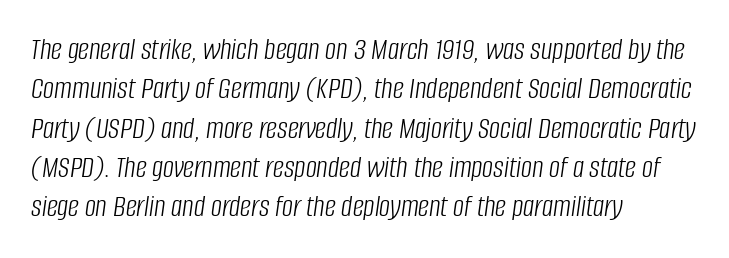
The image shows 31 px light, condensed type, italic (leaning right); set left-aligned, normal line spacing (1.27x), normal letter spacing, not underlined; low stroke contrast and a large x-height.
